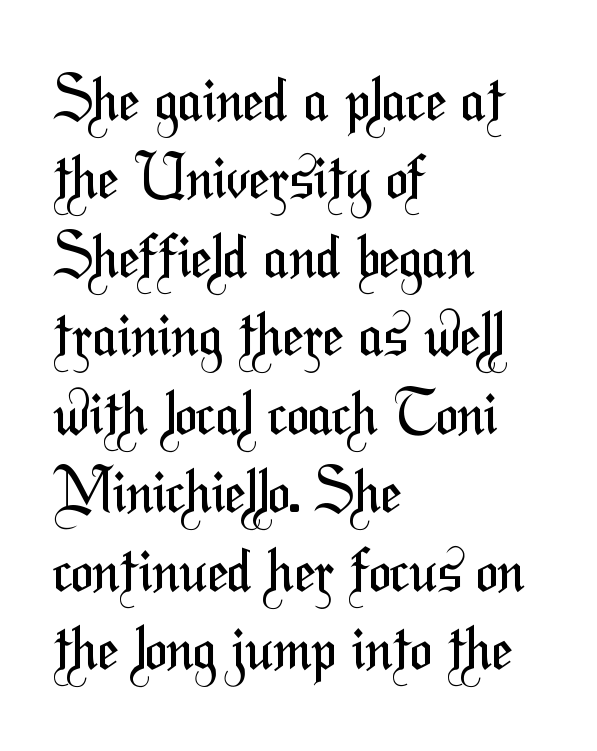
Q: Is the text bold? A: No.
Q: Is the typeface a serif or a sans-serif typeface? A: Sans-serif.
Q: Is the text underlined? A: No.
Q: How is the paragraph aligned? A: Left-aligned.
Q: Is the spacing between letters normal or unusually wide? A: Normal.
Q: Is the spacing between lines tight, normal or loose? A: Normal.
Q: Width (condensed, normal, or wide)? A: Condensed.
Q: Stroke contrast? A: Medium.
Q: x-height? A: Medium.
Q: Monospaced? A: No.
